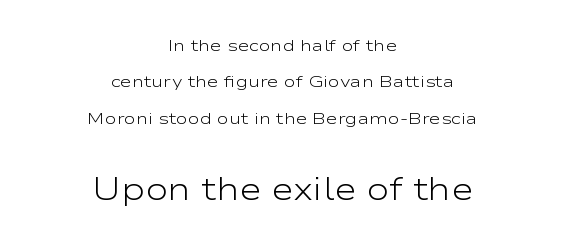
{"serif": "no", "italic": "no", "bold": "no", "weight": "light", "width": "wide", "stroke_contrast": "low", "x_height": "medium", "monospaced": "no", "underline": "no", "align": "center", "line_spacing": "loose", "line_spacing_ratio": 2.27, "letter_spacing": "normal", "letter_spacing_em": 0.0, "larger_block": "second", "size_ratio": 1.94, "glyph_px": 31}
